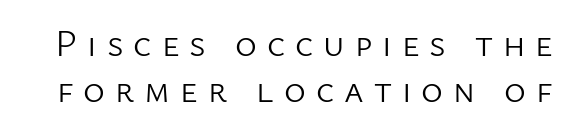
The image shows 37 px light sans-serif type, upright; set line spacing 1.24x, unusually wide letter spacing (+0.27 em), not underlined; low stroke contrast and a medium x-height.
